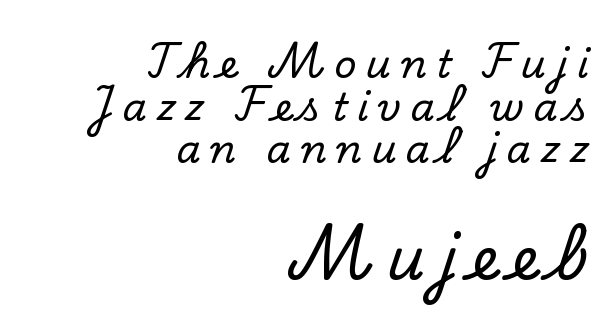
Note the varied advance widths — an 'i' is clearly narrower than an 'm'. Here the glyphs are tracked loosely, breaking word shapes into spaced letters. Observe the serifs anchoring each vertical stroke in this sample.
